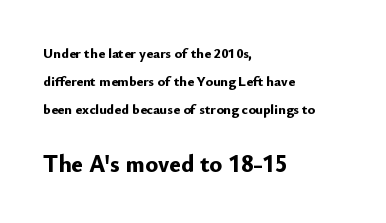
Is the type bold? Yes — the strokes are clearly thick and heavy. Compared with a centered layout, this one pins lines to the left instead. This sample uses an upright cut, with every glyph sitting square on the baseline. Is the letter spacing exaggerated? No — it looks like the ordinary default. Nobody drew a line under any word here.
